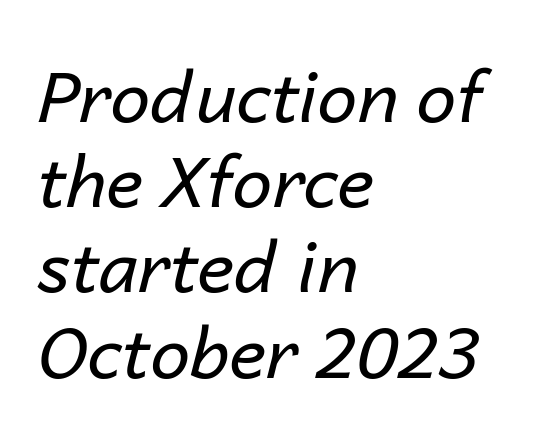
{"italic": "yes", "lean": "right", "slant_degrees": 14, "bold": "no", "weight": "regular", "width": "normal", "stroke_contrast": "low", "x_height": "medium", "monospaced": "no", "underline": "no", "align": "left", "line_spacing_ratio": 1.2, "letter_spacing": "normal", "letter_spacing_em": 0.0, "glyph_px": 71}
